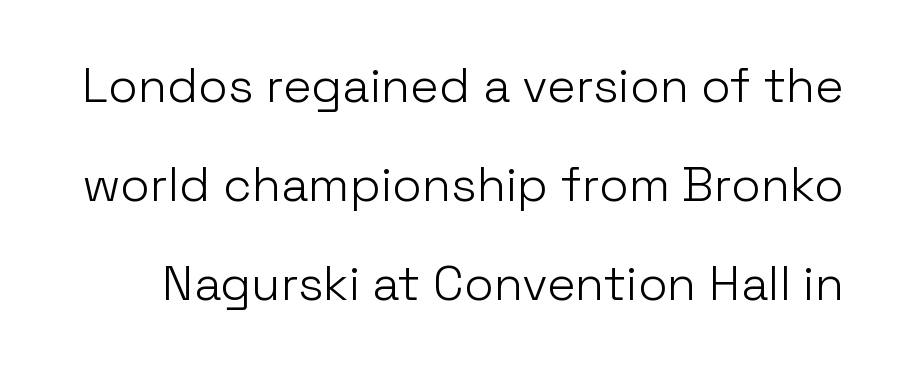
Q: Is the text bold? A: No.
Q: Is the text italic (slanted)? A: No, it is upright.
Q: Is the typeface a serif or a sans-serif typeface? A: Sans-serif.
Q: Is the text underlined? A: No.
Q: Is the spacing between letters normal or unusually wide? A: Normal.
Q: Is the spacing between lines tight, normal or loose? A: Loose.
Q: Width (condensed, normal, or wide)? A: Normal.
Q: Stroke contrast? A: Low.
Q: x-height? A: Medium.
Q: Monospaced? A: No.
